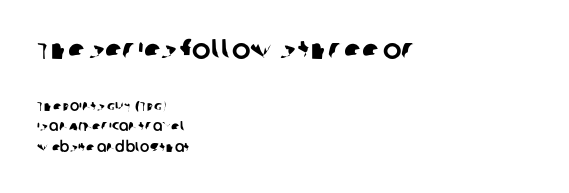
Q: Is the typeface a serif or a sans-serif typeface? A: Sans-serif.
Q: Is the text underlined? A: No.
Q: How is the paragraph aligned? A: Left-aligned.
Q: Is the spacing between letters normal or unusually wide? A: Normal.
Q: Is the spacing between lines tight, normal or loose? A: Normal.
Q: Which block of text is set in a larger size, the first (top) or the second (bottom)? A: The first (top) one.
Q: Width (condensed, normal, or wide)? A: Normal.
Q: Stroke contrast? A: Low.
Q: x-height? A: Large.
Q: Monospaced? A: No.
